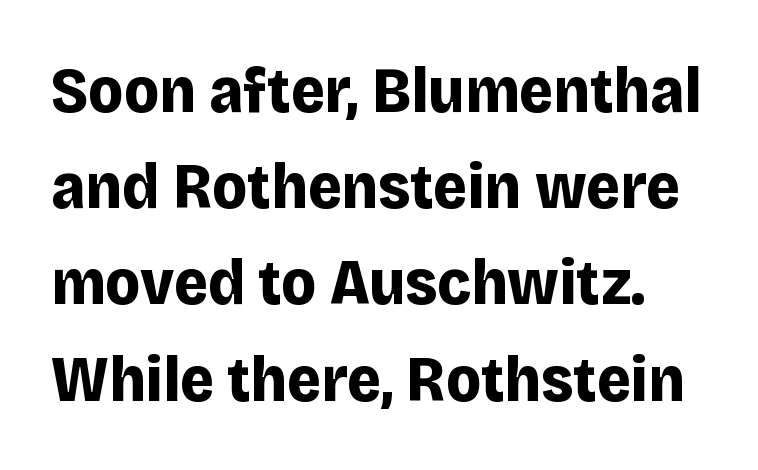
The image shows 65 px bold sans-serif type, upright; set normal line spacing (1.48x), normal letter spacing, not underlined; low stroke contrast and a large x-height.
